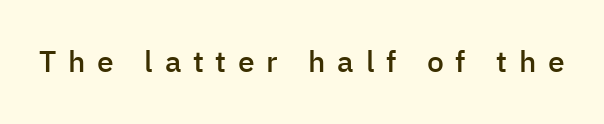
The image shows 30 px semibold sans-serif type, upright; set unusually wide letter spacing (+0.39 em), not underlined; low stroke contrast and a medium x-height.
